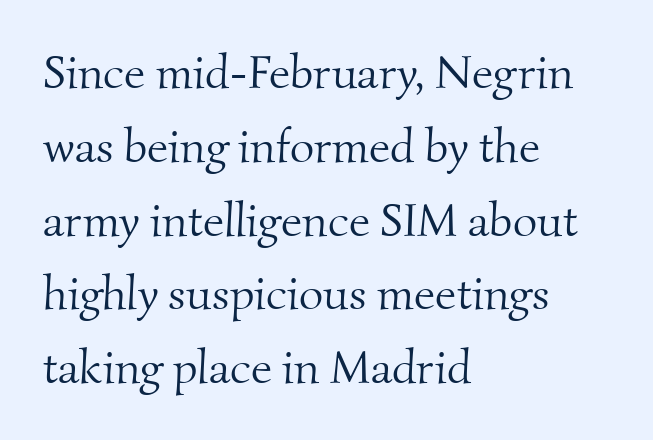
{"serif": "yes", "bold": "no", "weight": "light", "width": "normal", "stroke_contrast": "medium", "x_height": "small", "monospaced": "no", "underline": "no", "align": "left", "line_spacing": "normal", "line_spacing_ratio": 1.57, "letter_spacing": "normal", "letter_spacing_em": 0.0, "glyph_px": 47}
